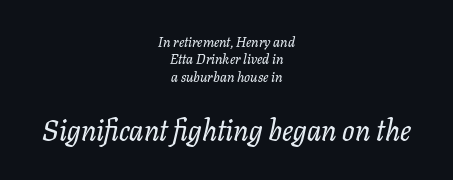
In terms of letterform style, serifs are clearly present. Here the designer chose a conventional face with non-uniform glyph widths. The area under the type is left untouched. The face used here appears at its bigger size in the lower chunk. Layout note: lines centered.
